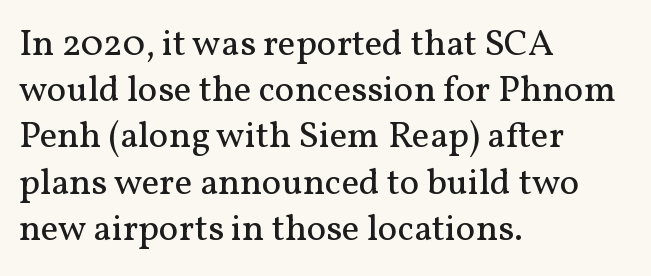
Is there much room between lines? A standard amount, neither cramped nor airy. Serif or sans? Serif — the stroke terminals have little feet. A typesetter would call this proportional, since set widths differ per character. This rendering features lettering with no underline. Compared with typical body copy, the letter spacing here is the same. Italic? Not at all — the glyphs are vertical.
